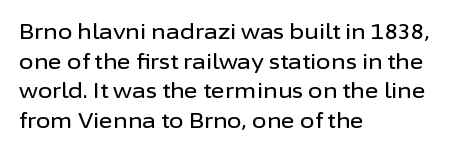
{"italic": "no", "underline": "no", "align": "left", "line_spacing": "normal", "line_spacing_ratio": 1.41, "letter_spacing": "normal", "letter_spacing_em": 0.0, "glyph_px": 21}
